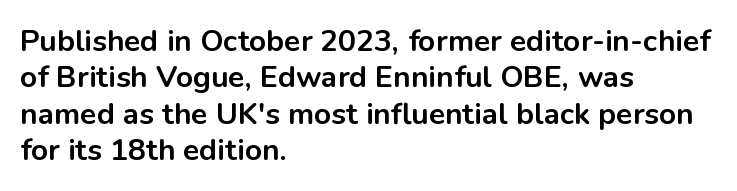
Words float on clear page, feet unadorned. Upright lettering throughout. Is this a sans? Yes — the strokes have no serifs. Between one letter and the next there's only the usual sliver of space.
